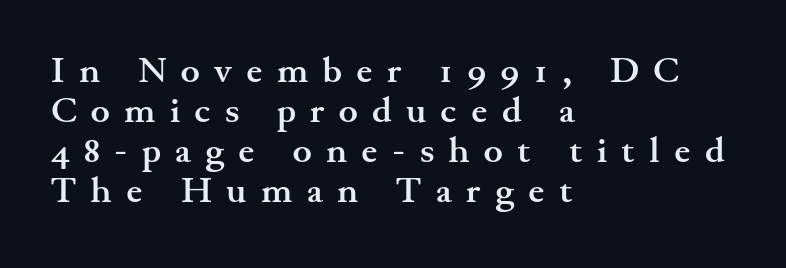
Designer's note — italics off, roman on. Observe the wide spacing: letters keep a clear distance from each other. In terms of weight, the rendering is a true, heavy bold. Each new line begins almost immediately beneath the previous one. The rendering anchors every line to the left-hand side.
